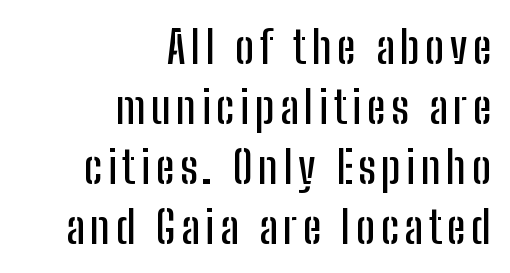
Q: Is the text italic (slanted)? A: No, it is upright.
Q: Is the typeface a serif or a sans-serif typeface? A: Sans-serif.
Q: Is the text underlined? A: No.
Q: How is the paragraph aligned? A: Right-aligned.
Q: Is the spacing between lines tight, normal or loose? A: Normal.
Q: Width (condensed, normal, or wide)? A: Condensed.
Q: Stroke contrast? A: Low.
Q: x-height? A: Medium.
Q: Monospaced? A: No.
